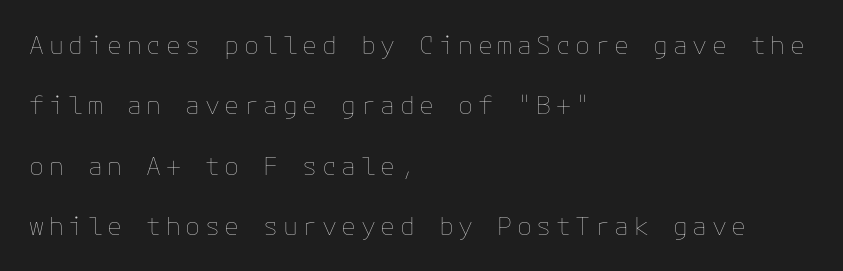
The image shows 25 px text type, upright; set left-aligned, loose line spacing (2.42x), not underlined.
